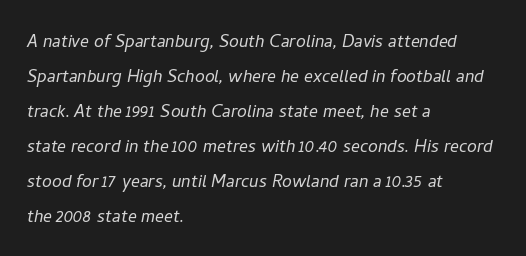
The image shows 22 px text type, italic (leaning right); set left-aligned, normal line spacing (1.59x), normal letter spacing, not underlined.
